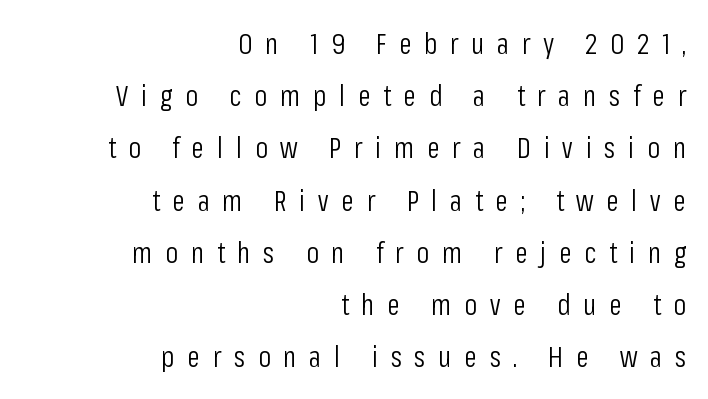
{"serif": "no", "italic": "no", "bold": "no", "weight": "light", "width": "condensed", "stroke_contrast": "low", "x_height": "medium", "monospaced": "no", "underline": "no", "align": "right", "line_spacing_ratio": 1.8, "letter_spacing": "wide", "letter_spacing_em": 0.44, "glyph_px": 29}
